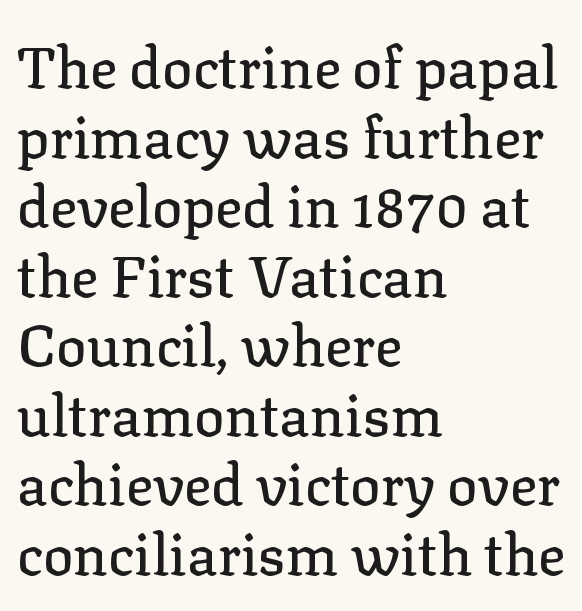
Q: Is the text italic (slanted)? A: No, it is upright.
Q: Is the typeface a serif or a sans-serif typeface? A: Serif.
Q: Is the text underlined? A: No.
Q: How is the paragraph aligned? A: Left-aligned.
Q: Is the spacing between letters normal or unusually wide? A: Normal.
Q: Width (condensed, normal, or wide)? A: Normal.
Q: Stroke contrast? A: Low.
Q: x-height? A: Medium.
Q: Monospaced? A: No.
